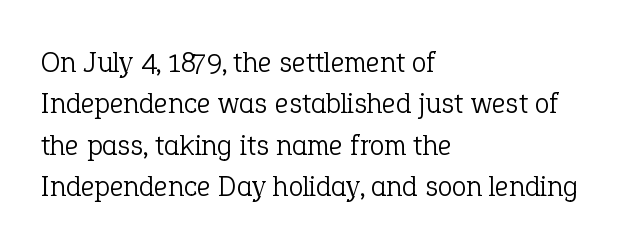
{"serif": "yes", "italic": "no", "bold": "no", "weight": "light", "width": "normal", "stroke_contrast": "low", "x_height": "medium", "monospaced": "no", "underline": "no", "align": "left", "line_spacing": "normal", "line_spacing_ratio": 1.38, "letter_spacing": "normal", "letter_spacing_em": 0.0, "glyph_px": 30}
